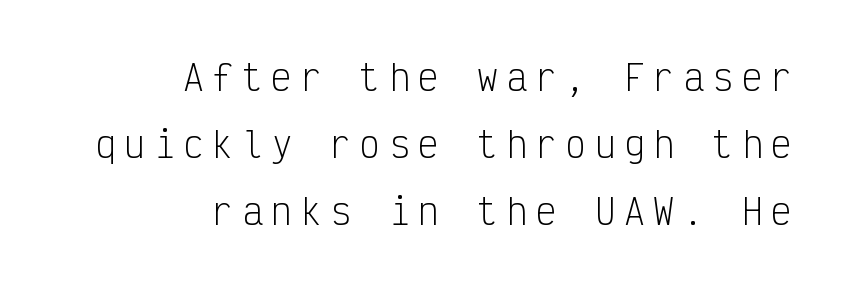
How are the letters spaced? Widely, with obvious added tracking. The letters stand straight up with perfectly vertical stems. Check where the strokes stop: nothing finishes them off — pure sans. Think of a typewriter: that constant character pitch is what you see here. Bare-footed words on every line.
